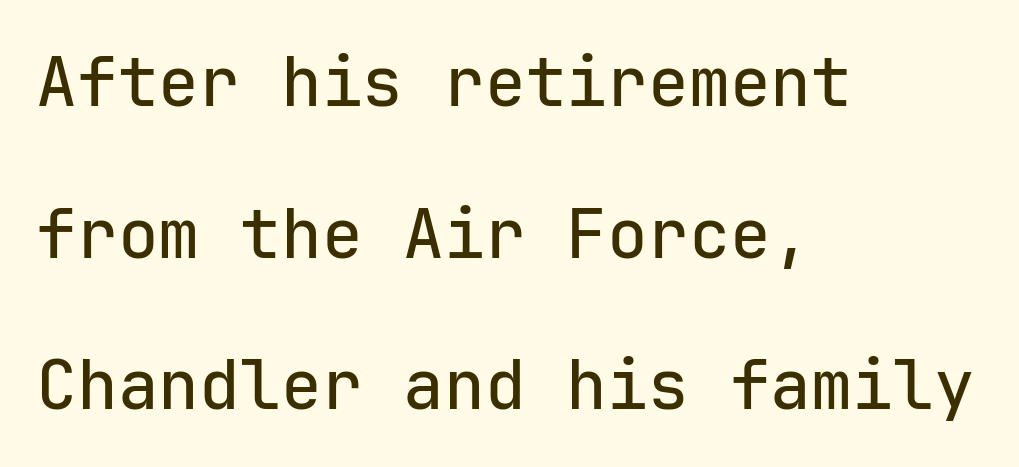
The image shows 68 px sans-serif type, upright, monospaced; set left-aligned, loose line spacing (2.23x), normal letter spacing, not underlined; low stroke contrast and a medium x-height.
